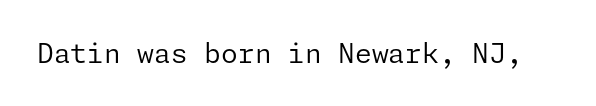
Has an underline been added? It has not. The type is set solid horizontally, with unmodified tracking. The characters are drawn with everyday or finer stroke widths. Every character sits straight up, as roman type does.
